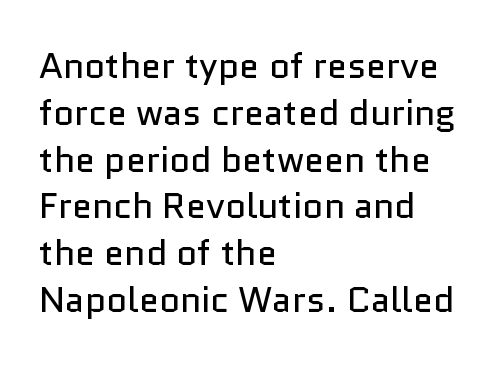
Character widths vary here, with narrow letters taking less room than wide ones. No extra ink here — the face is not bold. These lines are set flush left with a ragged right edge. Does extra space separate the letters? No, they use regular spacing. This is the regular roman posture of the typeface. Look at the bottom of the vertical strokes: they stop flat, with no serifs.
